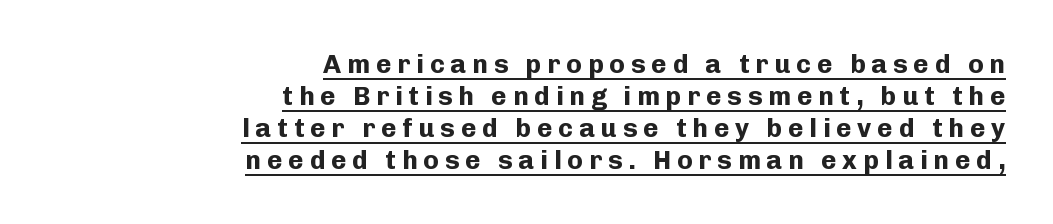
You could only call the tracking loose — the letters float apart. Nope, not italic — everything's standing straight. Look at the stroke-to-counter ratio: heavy, a bold. Looks like someone drew a line under every word here. Right-aligned paragraph, ragged on the left.
